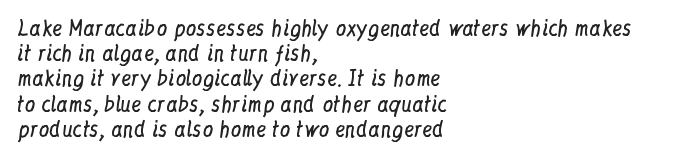
{"bold": "no", "underline": "no", "align": "left", "line_spacing_ratio": 1.2, "letter_spacing": "normal", "letter_spacing_em": 0.0, "glyph_px": 21}
